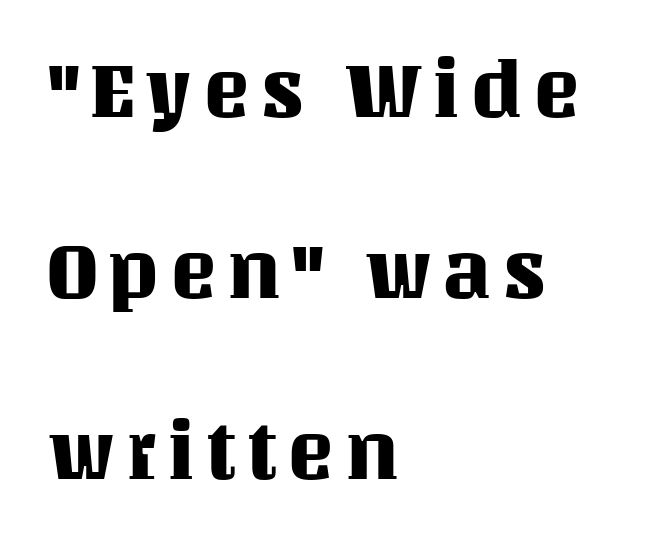
Here the designer chose a conventional face with non-uniform glyph widths. Anything drawn beneath the words? Only blank space. Is the block centered? No — it sits flush against the left margin. Whoever set this chose breathing room over compactness in the vertical rhythm. Is there any slant? The stems are plumb.
